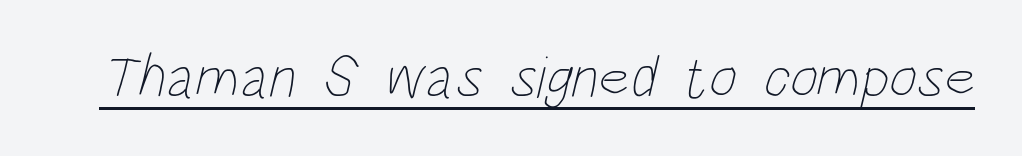
Q: Is the text bold? A: No.
Q: Is the text underlined? A: Yes.
Q: Is the spacing between letters normal or unusually wide? A: Normal.
Q: Width (condensed, normal, or wide)? A: Condensed.
Q: Stroke contrast? A: Low.
Q: x-height? A: Large.
Q: Monospaced? A: No.
